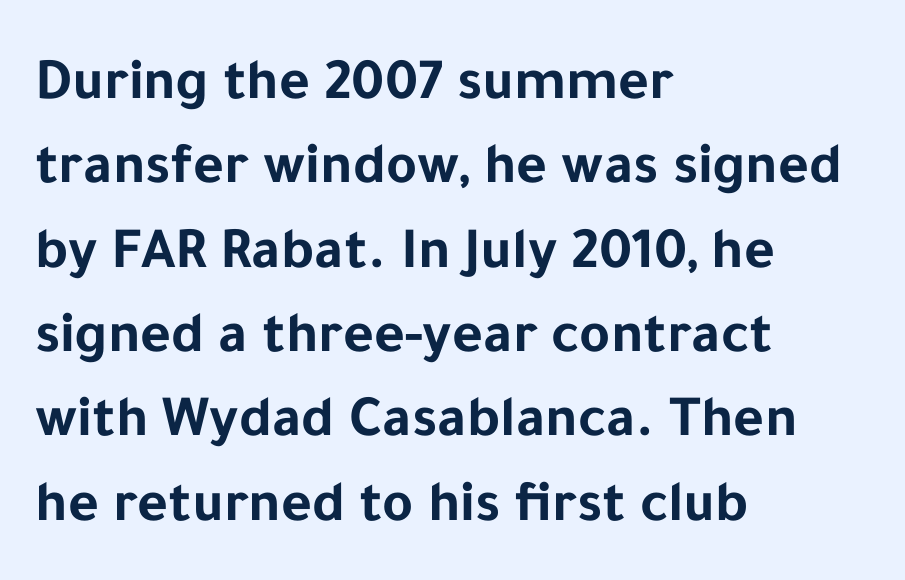
You could not count columns in this text — the font is proportionally spaced. The vertical gap from one line to the next is medium. These words are printed bold, with thick strokes throughout. Note: no serifs on the glyphs.
